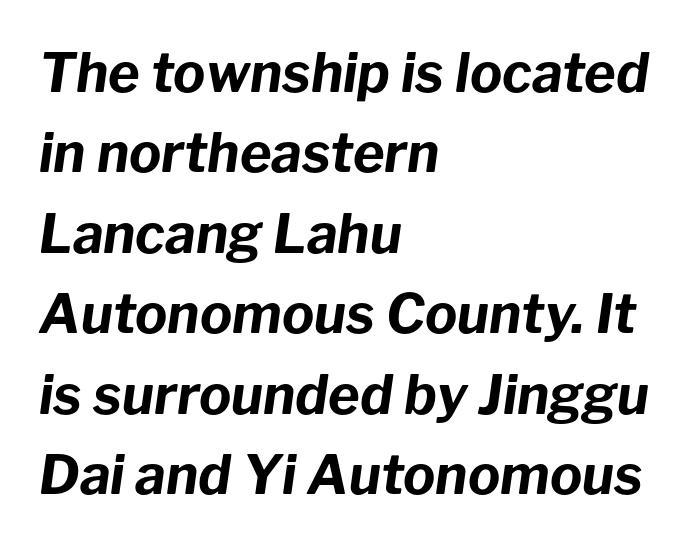
{"italic": "yes", "lean": "right", "slant_degrees": 8, "bold": "yes", "weight": "bold", "width": "normal", "stroke_contrast": "low", "x_height": "medium", "monospaced": "no", "underline": "no", "align": "left", "line_spacing": "normal", "line_spacing_ratio": 1.49, "letter_spacing": "normal", "letter_spacing_em": 0.0, "glyph_px": 54}
